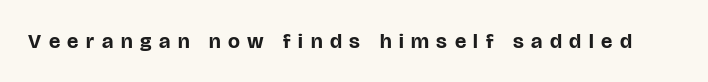
{"italic": "no", "bold": "yes", "underline": "no", "letter_spacing": "wide", "letter_spacing_em": 0.36, "glyph_px": 21}
